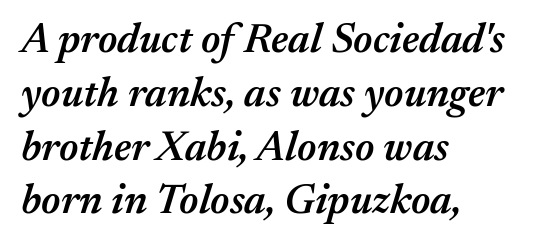
The image shows 42 px semibold type, italic (leaning right); set left-aligned, normal line spacing (1.28x), normal letter spacing, not underlined; medium stroke contrast and a medium x-height.
